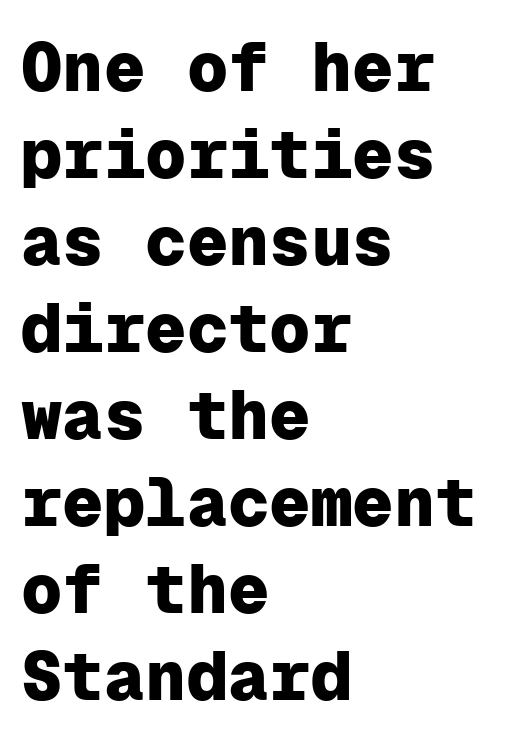
These lines carry a lot of weight — the face is fully bold. Characters follow at the spacing the type designer built in. This rendering features lettering with no underline. The typography opts for an upright posture over an oblique one.
